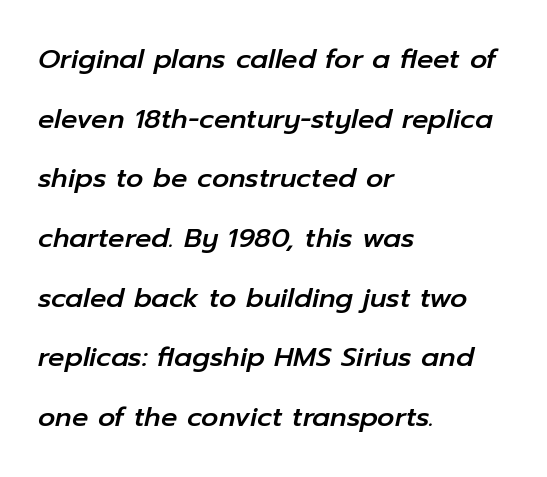
The image shows 27 px text type, italic (leaning right); set left-aligned, loose line spacing (2.21x), normal letter spacing, not underlined.
